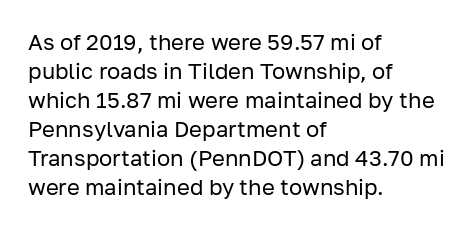
Q: Is the text bold? A: No.
Q: Is the text italic (slanted)? A: No, it is upright.
Q: Is the text underlined? A: No.
Q: How is the paragraph aligned? A: Left-aligned.
Q: Is the spacing between letters normal or unusually wide? A: Normal.
Q: Is the spacing between lines tight, normal or loose? A: Normal.
